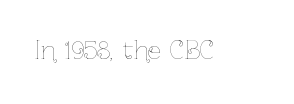
Only glyphs here, with clear space below each row. Notice how the stems are strictly vertical — no italics here. Between one letter and the next there's only the usual sliver of space. Is this a heavy cut? Hardly; it is regular or lighter.
